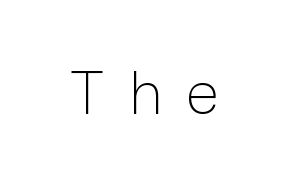
The image shows 58 px light sans-serif type, upright; set unusually wide letter spacing (+0.41 em), not underlined; low stroke contrast and a medium x-height.
